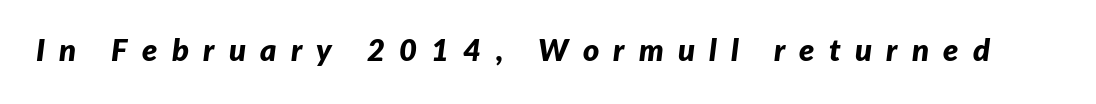
The image shows 31 px bold type, italic (leaning right); set unusually wide letter spacing (+0.46 em), not underlined; low stroke contrast and a medium x-height.
